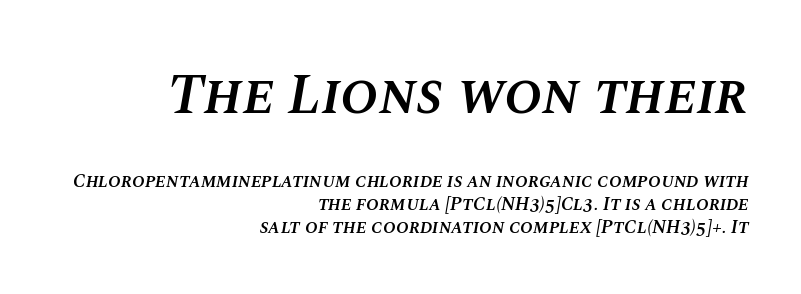
The passage shown begins with its larger block and ends with its smaller one. The rendering applies a slant to the glyphs. In terms of letterspacing, this is plain default setting. The words here are not underlined. Think of a printed novel: that variable character pitch is what you see here. Casual observation: everything's shoved over to the right.
